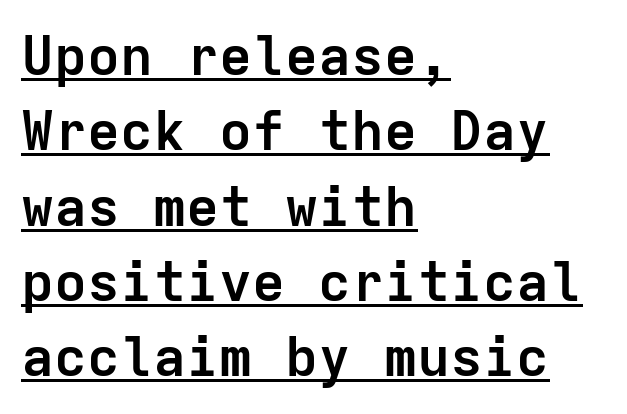
The image shows 55 px semibold sans-serif type, upright, monospaced; set left-aligned, normal line spacing (1.37x), normal letter spacing, underlined; low stroke contrast and a medium x-height.
